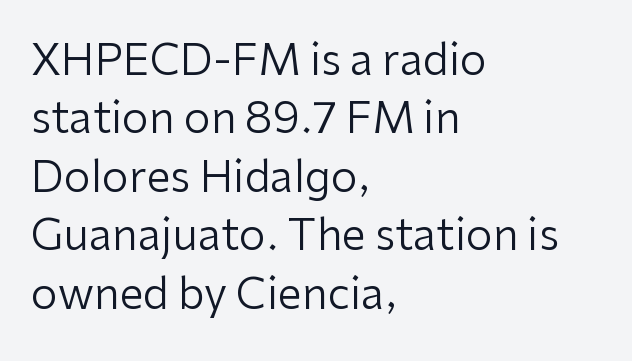
Q: Is the text bold? A: No.
Q: Is the text italic (slanted)? A: No, it is upright.
Q: Is the typeface a serif or a sans-serif typeface? A: Sans-serif.
Q: Is the text underlined? A: No.
Q: How is the paragraph aligned? A: Left-aligned.
Q: Is the spacing between letters normal or unusually wide? A: Normal.
Q: Is the spacing between lines tight, normal or loose? A: Normal.
Q: Width (condensed, normal, or wide)? A: Normal.
Q: Stroke contrast? A: Low.
Q: x-height? A: Medium.
Q: Monospaced? A: No.
